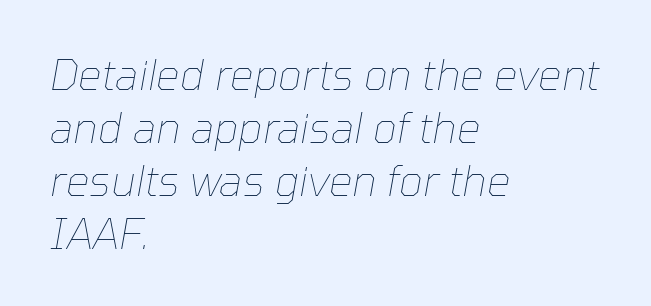
All the whitespace from short lines collects on the right. Look at the tracking — it's just the regular setting, nothing added. Weight class: somewhere from thin through regular. You can tell it's italic because the verticals aren't actually vertical. Rule under the text: the space is simply empty. Regular leading.
